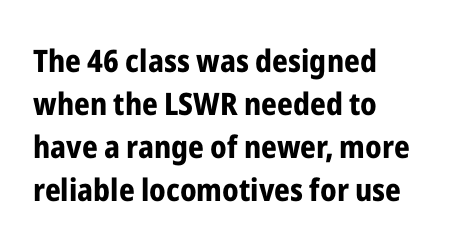
Q: Is the text bold? A: Yes.
Q: Is the text italic (slanted)? A: No, it is upright.
Q: Is the typeface a serif or a sans-serif typeface? A: Sans-serif.
Q: Is the text underlined? A: No.
Q: How is the paragraph aligned? A: Left-aligned.
Q: Is the spacing between letters normal or unusually wide? A: Normal.
Q: Is the spacing between lines tight, normal or loose? A: Normal.
Q: Width (condensed, normal, or wide)? A: Condensed.
Q: Stroke contrast? A: Low.
Q: x-height? A: Medium.
Q: Monospaced? A: No.
